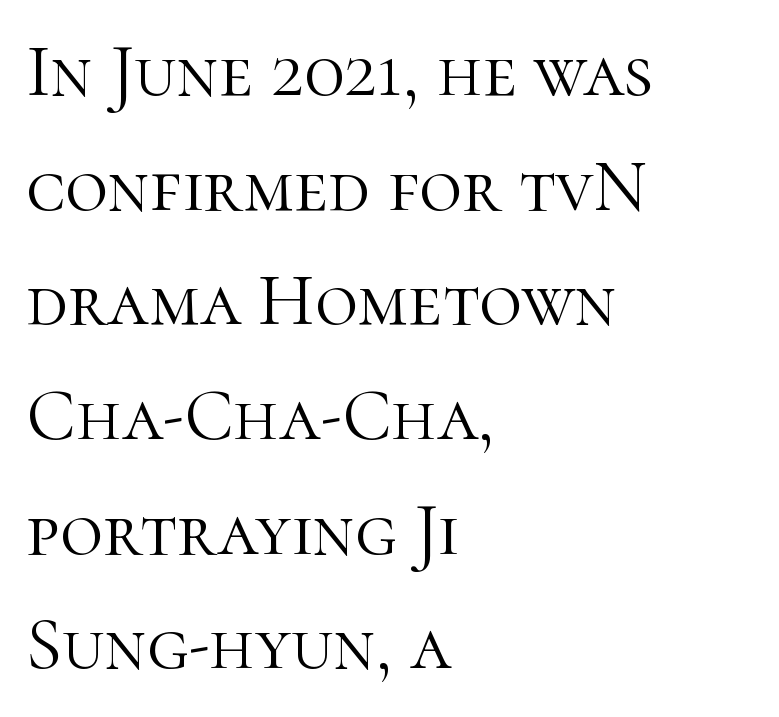
A normal amount of white space separates one row of letters from the next. A typesetter would call this proportional, since set widths differ per character. A typesetter would label this face a serif. No italicization has been applied; the sample stays upright. A classic flush-left, rag-right setting is used for this passage.
